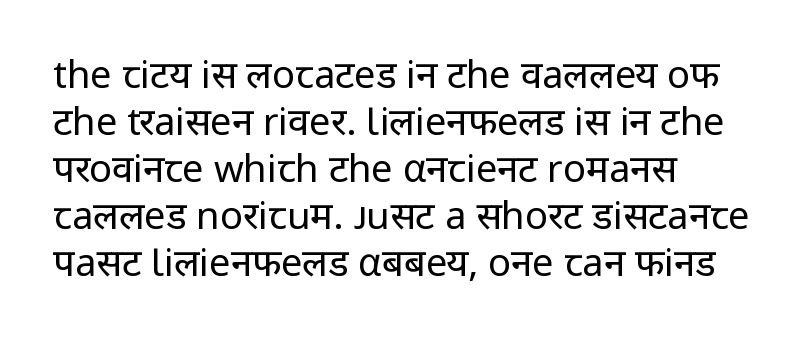
Nope, not italic — everything's standing straight. Do the characters align in a grid? No, the font is proportional. Standard letterfit; no display-style spreading of the glyphs. In CSS terms this would be text-align: left. Serif or sans? Sans — the stroke terminals are bare. Stem width sits at or under what a default text font uses.
